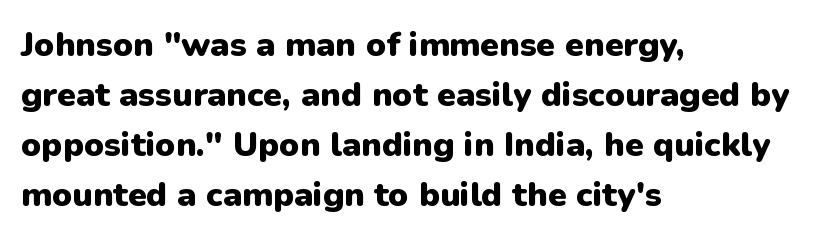
{"serif": "no", "italic": "no", "bold": "yes", "weight": "heavy", "width": "normal", "stroke_contrast": "low", "x_height": "medium", "monospaced": "no", "underline": "no", "align": "left", "line_spacing": "normal", "line_spacing_ratio": 1.47, "letter_spacing": "normal", "letter_spacing_em": 0.0, "glyph_px": 34}
